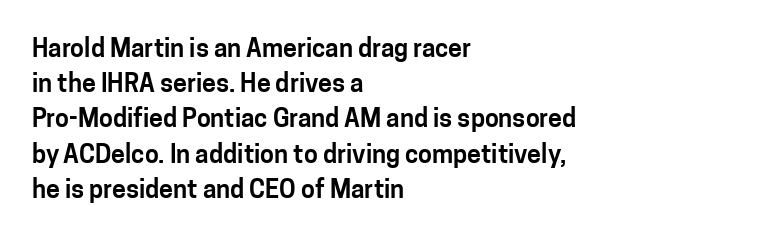
Q: Is the text italic (slanted)? A: No, it is upright.
Q: Is the text underlined? A: No.
Q: How is the paragraph aligned? A: Left-aligned.
Q: Is the spacing between letters normal or unusually wide? A: Normal.
Q: Is the spacing between lines tight, normal or loose? A: Normal.
